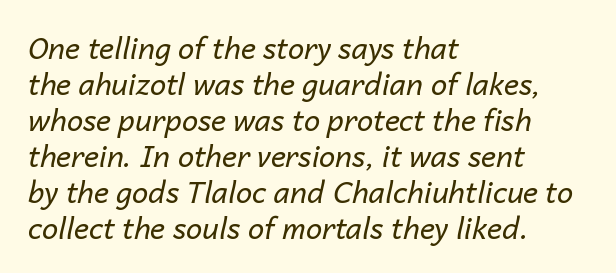
Think standard paragraph weight, or any step lighter than that. Here the designer chose a conventional face with non-uniform glyph widths. Clear beneath every line of the passage. The gaps between neighbouring characters are ordinary and unremarkable. The rendering anchors every line to the left-hand side. The letters are slanted; this is an italic face.
